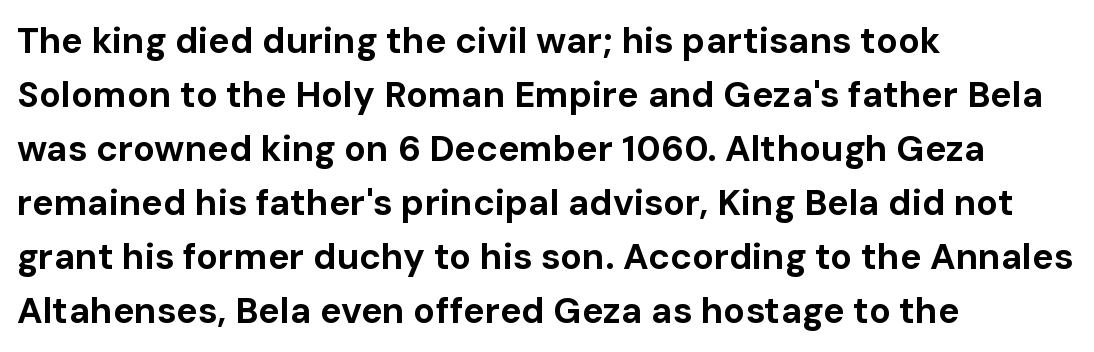
{"serif": "no", "italic": "no", "bold": "yes", "weight": "bold", "width": "normal", "stroke_contrast": "low", "x_height": "medium", "monospaced": "no", "underline": "no", "align": "left", "line_spacing": "normal", "line_spacing_ratio": 1.5, "letter_spacing": "normal", "letter_spacing_em": 0.0, "glyph_px": 36}
